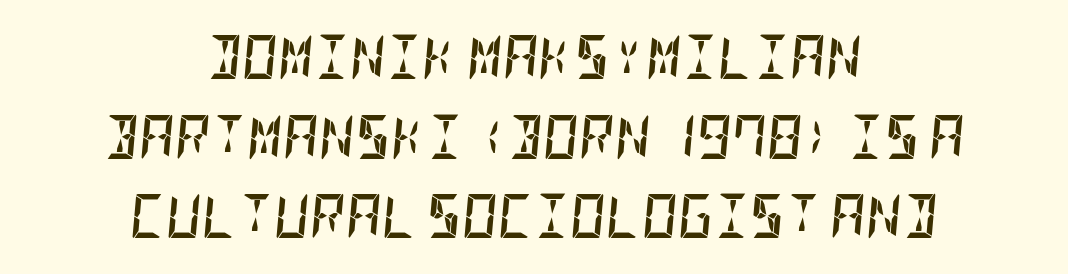
The image shows 44 px semibold, condensed type, italic (leaning right); set centered, line spacing 1.81x, normal letter spacing, not underlined; low stroke contrast and a large x-height.
